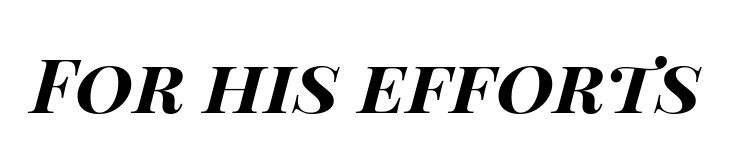
The image shows 75 px bold, wide type, italic (leaning right); set normal letter spacing, not underlined; high stroke contrast and a large x-height.
